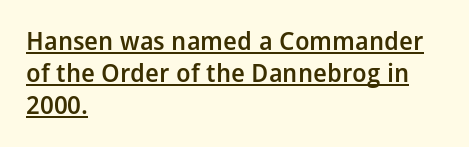
Notice how a bar underscores the lettering throughout. A semibold gives these letters moderate extra thickness, short of bold. Evenly set lines give the paragraph a standard silhouette. Short and long lines alike share a common starting point at left. Words appear dense and cohesive because spacing is normal. The lettering holds an erect, upright posture throughout.
